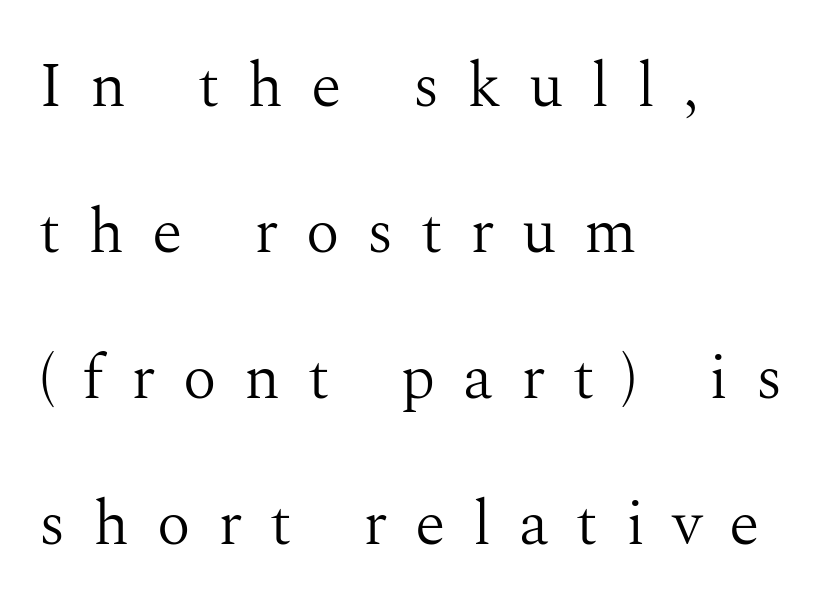
Q: Is the text bold? A: No.
Q: Is the text italic (slanted)? A: No, it is upright.
Q: Is the typeface a serif or a sans-serif typeface? A: Serif.
Q: Is the text underlined? A: No.
Q: How is the paragraph aligned? A: Left-aligned.
Q: Is the spacing between letters normal or unusually wide? A: Unusually wide.
Q: Is the spacing between lines tight, normal or loose? A: Loose.
Q: Width (condensed, normal, or wide)? A: Normal.
Q: Stroke contrast? A: Medium.
Q: x-height? A: Medium.
Q: Monospaced? A: No.
